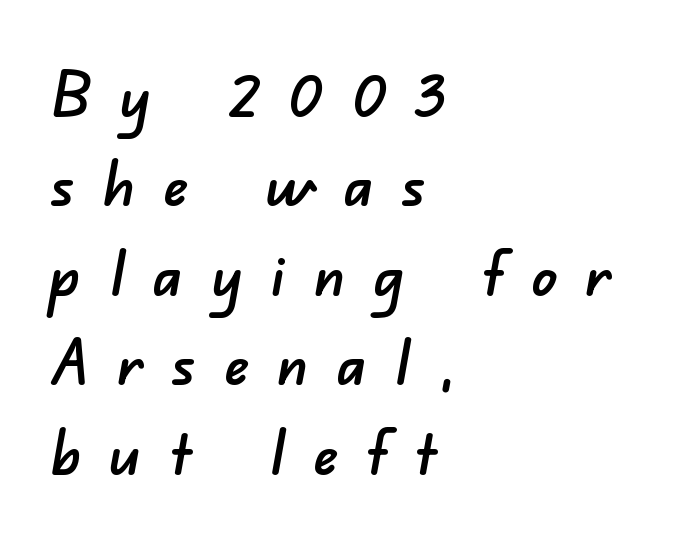
Q: Is the typeface a serif or a sans-serif typeface? A: Sans-serif.
Q: Is the text underlined? A: No.
Q: How is the paragraph aligned? A: Left-aligned.
Q: Is the spacing between letters normal or unusually wide? A: Unusually wide.
Q: Is the spacing between lines tight, normal or loose? A: Normal.
Q: Width (condensed, normal, or wide)? A: Normal.
Q: Stroke contrast? A: Low.
Q: x-height? A: Small.
Q: Monospaced? A: No.
